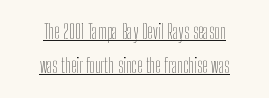
{"italic": "no", "bold": "no", "underline": "yes", "align": "center", "line_spacing_ratio": 1.72, "letter_spacing": "normal", "letter_spacing_em": 0.0, "glyph_px": 20}
